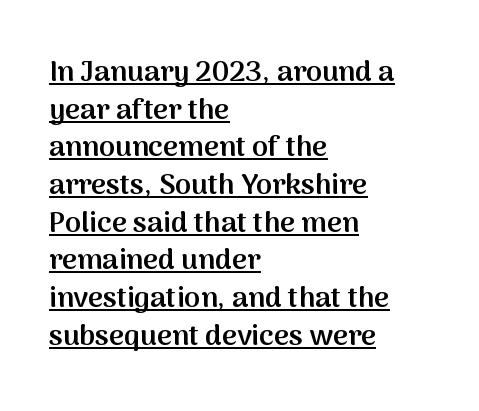
Q: Is the text bold? A: Semi-bold.
Q: Is the text italic (slanted)? A: No, it is upright.
Q: Is the typeface a serif or a sans-serif typeface? A: Sans-serif.
Q: Is the text underlined? A: Yes.
Q: How is the paragraph aligned? A: Left-aligned.
Q: Is the spacing between letters normal or unusually wide? A: Normal.
Q: Is the spacing between lines tight, normal or loose? A: Normal.
Q: Width (condensed, normal, or wide)? A: Normal.
Q: Stroke contrast? A: Medium.
Q: x-height? A: Medium.
Q: Monospaced? A: No.
